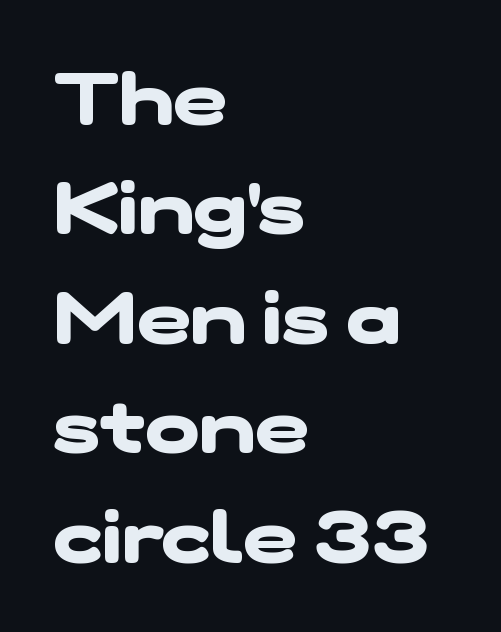
{"serif": "no", "bold": "yes", "weight": "heavy", "width": "wide", "stroke_contrast": "low", "x_height": "medium", "monospaced": "no", "underline": "no", "align": "left", "line_spacing": "normal", "line_spacing_ratio": 1.52, "letter_spacing": "normal", "letter_spacing_em": 0.0, "glyph_px": 72}
